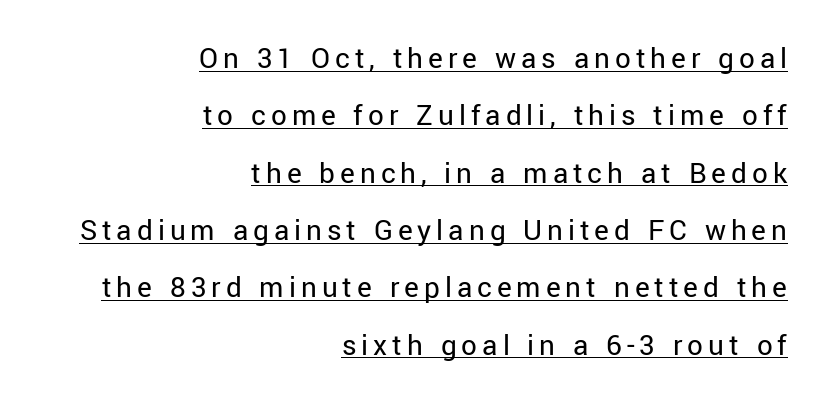
Q: Is the text bold? A: No.
Q: Is the text italic (slanted)? A: No, it is upright.
Q: Is the typeface a serif or a sans-serif typeface? A: Sans-serif.
Q: Is the text underlined? A: Yes.
Q: How is the paragraph aligned? A: Right-aligned.
Q: Width (condensed, normal, or wide)? A: Normal.
Q: Stroke contrast? A: Low.
Q: x-height? A: Medium.
Q: Monospaced? A: No.
